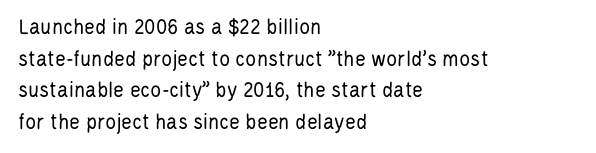
Q: Is the text bold? A: No.
Q: Is the text italic (slanted)? A: No, it is upright.
Q: Is the text underlined? A: No.
Q: How is the paragraph aligned? A: Left-aligned.
Q: Is the spacing between letters normal or unusually wide? A: Normal.
Q: Is the spacing between lines tight, normal or loose? A: Normal.
